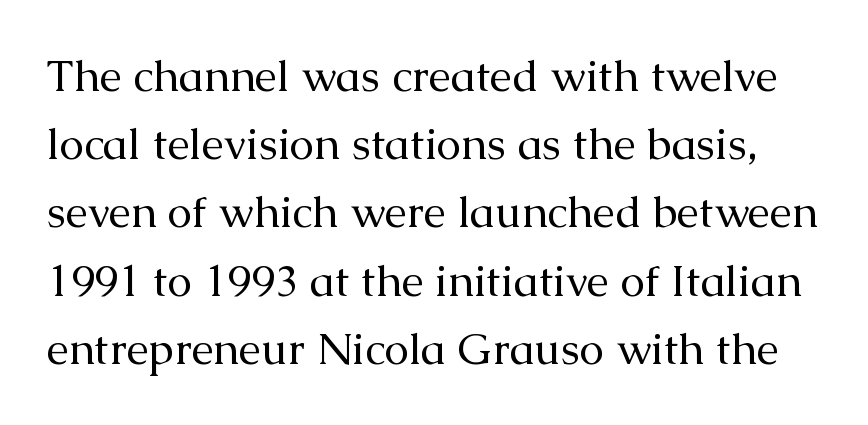
The face used here is proportionally spaced, like ordinary book or web type. The specimen reads as upright at a glance. Serifs: yes, visible at the terminals of the letterforms. The characters are drawn with everyday or finer stroke widths. The tracking reads as untouched default to a designer's eye. Interline gaps are of average width in this sample.
